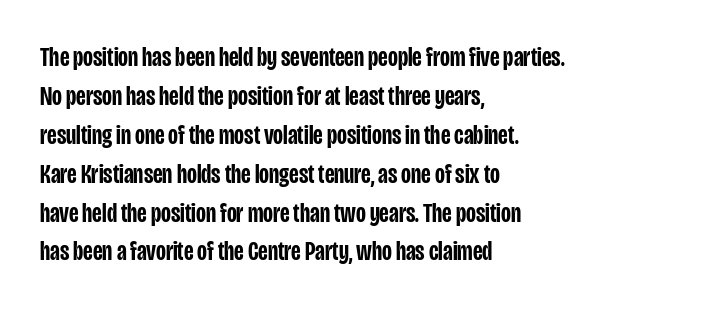
The image shows 27 px text type, upright; set left-aligned, normal line spacing (1.44x), normal letter spacing, not underlined.
